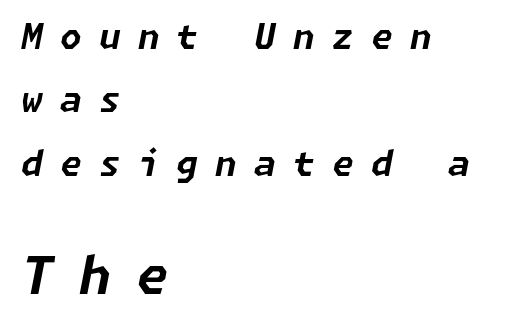
Visually the block forms a straight wall on the left and a jagged coastline on the right. The passage shown has open, widely tracked lettering throughout. Larger block? The one below; the one above is distinctly smaller. When letters slant like this, we call the style italic. On the weight axis this lands at bold, roughly 700.
